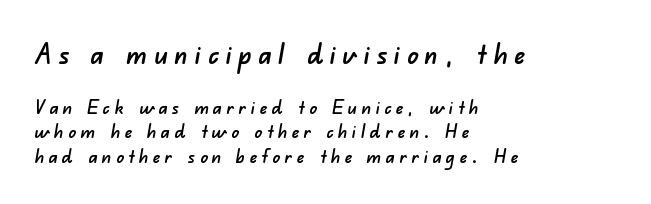
Q: Is the typeface a serif or a sans-serif typeface? A: Sans-serif.
Q: Is the text underlined? A: No.
Q: How is the paragraph aligned? A: Left-aligned.
Q: Is the spacing between letters normal or unusually wide? A: Unusually wide.
Q: Is the spacing between lines tight, normal or loose? A: Normal.
Q: Which block of text is set in a larger size, the first (top) or the second (bottom)? A: The first (top) one.
Q: Width (condensed, normal, or wide)? A: Normal.
Q: Stroke contrast? A: Low.
Q: x-height? A: Small.
Q: Monospaced? A: No.
